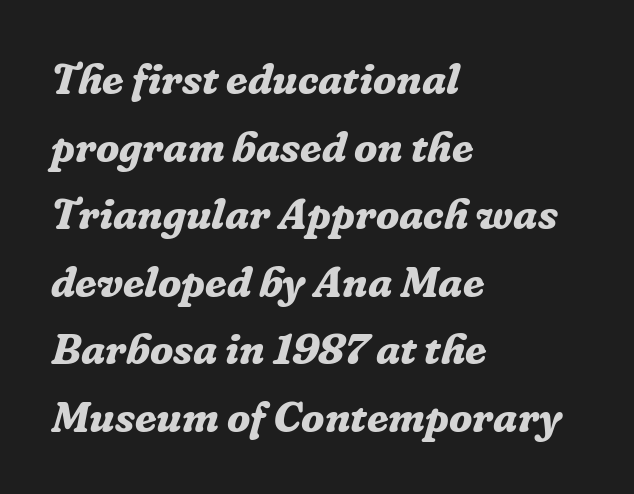
Q: Is the text bold? A: Yes.
Q: Is the text italic (slanted)? A: Yes, it leans right by about 16 degrees.
Q: Is the typeface a serif or a sans-serif typeface? A: Serif.
Q: Is the text underlined? A: No.
Q: How is the paragraph aligned? A: Left-aligned.
Q: Is the spacing between letters normal or unusually wide? A: Normal.
Q: Is the spacing between lines tight, normal or loose? A: Normal.
Q: Width (condensed, normal, or wide)? A: Normal.
Q: Stroke contrast? A: Low.
Q: x-height? A: Medium.
Q: Monospaced? A: No.
